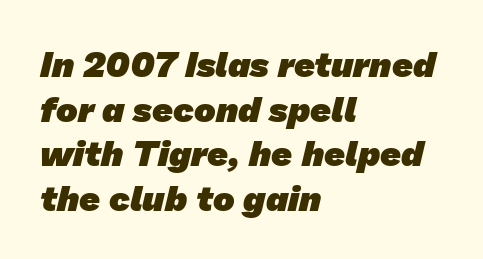
The image shows 36 px heavy sans-serif type; set left-aligned, line spacing 1.24x, normal letter spacing, not underlined; low stroke contrast and a medium x-height.
